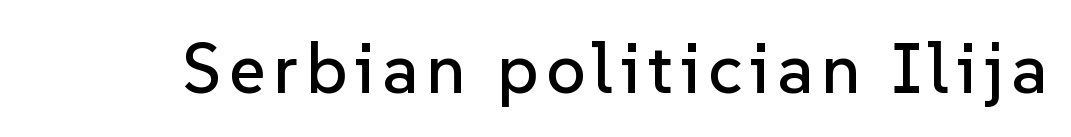
{"serif": "no", "italic": "no", "width": "normal", "stroke_contrast": "low", "x_height": "medium", "monospaced": "no", "underline": "no", "glyph_px": 70}
